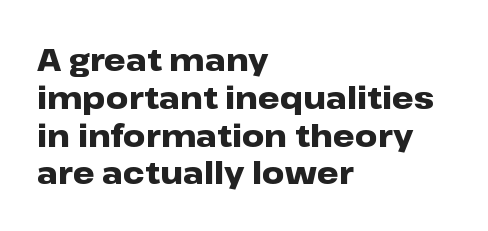
Weight: bold. Posture: straight, roman, zero tilt. Nothing sits at the stroke ends, so this counts as sans-serif. Do the characters align in a grid? No, the font is proportional. Caption: standard tracking, unaltered.
